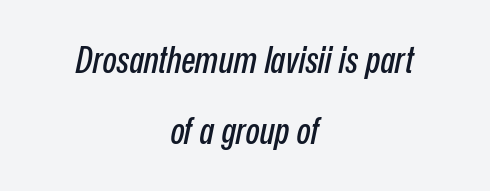
The space beneath each line is pristine and unruled. Vertical spacing — loose. Slant detected: the letters are inclined. These lines keep a tight, regular rhythm from letter to letter. You could not count columns in this text — the font is proportionally spaced. Horizontal alignment here is central, giving a formal, balanced look.
